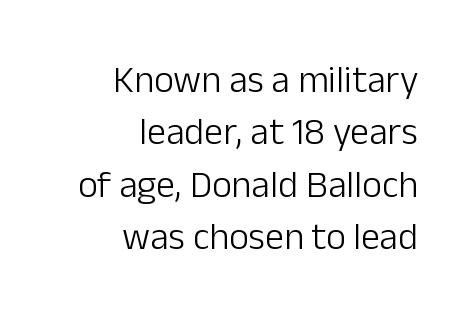
The image shows 38 px light sans-serif type, upright; set right-aligned, normal line spacing (1.38x), normal letter spacing, not underlined; low stroke contrast and a medium x-height.
